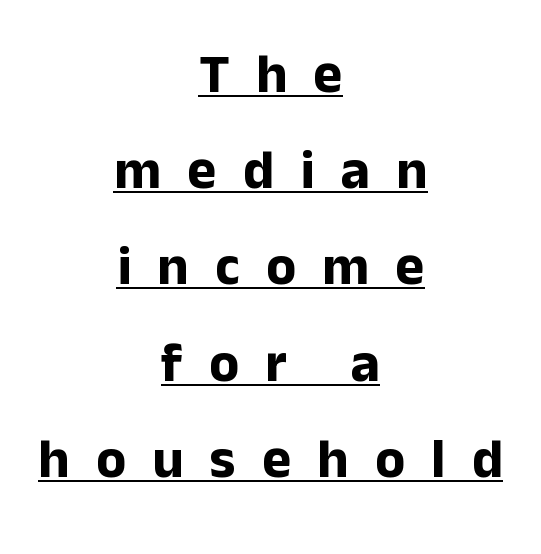
On the weight axis this lands at bold, roughly 700. Note the varied advance widths — an 'i' is clearly narrower than an 'm'. You can tell from the bare stems that sans-serif type was used. Look at the tracking — it's clearly loosened, letters drifting apart. If you drew a line through each stem, it would be perfectly vertical. The face used here appears with an underline applied.
